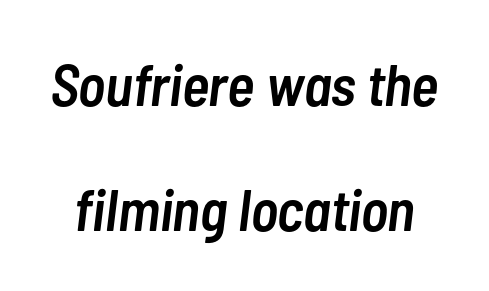
The image shows 58 px semibold, condensed type, italic (leaning right); set loose line spacing (2.15x), normal letter spacing, not underlined; low stroke contrast and a medium x-height.
